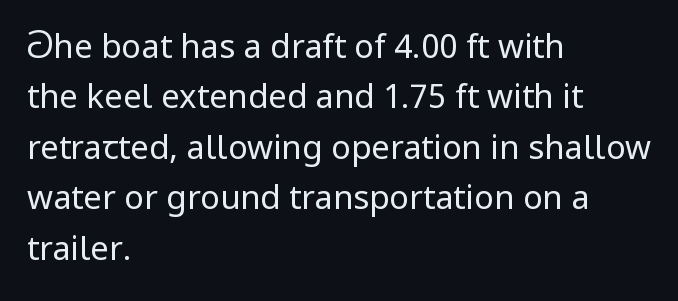
{"serif": "no", "italic": "no", "bold": "no", "weight": "regular", "width": "normal", "stroke_contrast": "low", "x_height": "medium", "monospaced": "no", "underline": "no", "align": "left", "line_spacing": "normal", "line_spacing_ratio": 1.53, "letter_spacing": "normal", "letter_spacing_em": 0.0, "glyph_px": 33}
